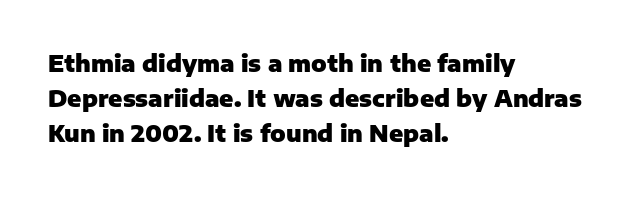
Q: Is the text bold? A: Yes.
Q: Is the text italic (slanted)? A: No, it is upright.
Q: Is the text underlined? A: No.
Q: How is the paragraph aligned? A: Left-aligned.
Q: Is the spacing between letters normal or unusually wide? A: Normal.
Q: Is the spacing between lines tight, normal or loose? A: Normal.
